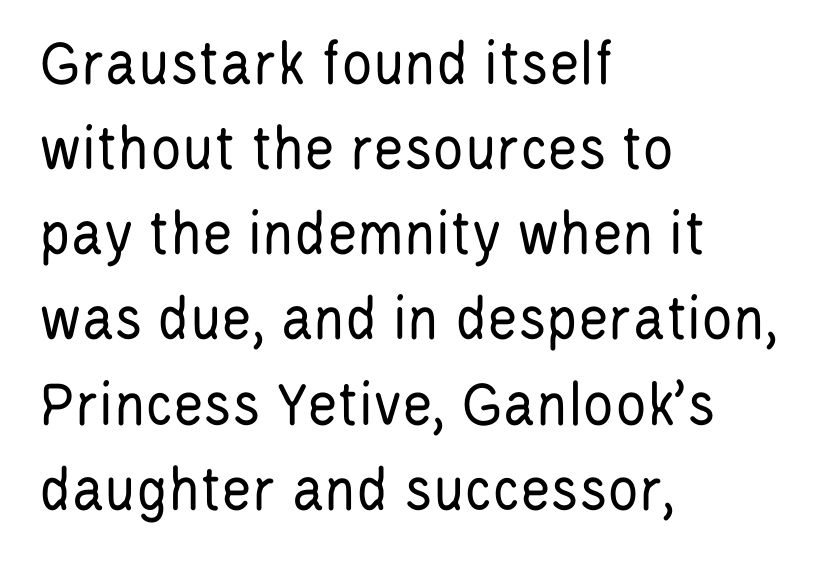
{"serif": "no", "italic": "no", "bold": "no", "weight": "regular", "width": "condensed", "stroke_contrast": "low", "x_height": "large", "monospaced": "no", "underline": "no", "align": "left", "line_spacing": "normal", "line_spacing_ratio": 1.31, "letter_spacing": "normal", "letter_spacing_em": 0.0, "glyph_px": 65}
